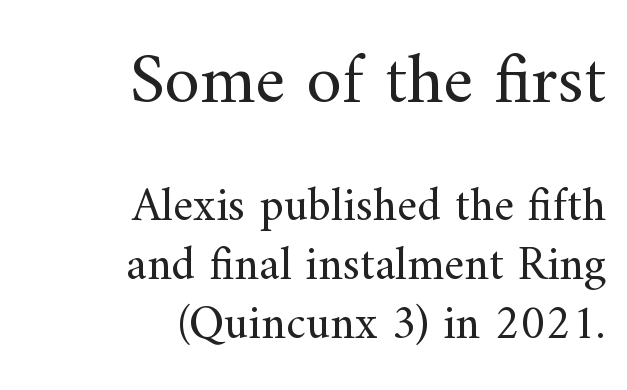
The image shows 72 px regular-weight serif type, upright; set right-aligned, line spacing 1.22x, normal letter spacing, not underlined; the first (top) block is 1.5x larger; medium stroke contrast and a small x-height.
